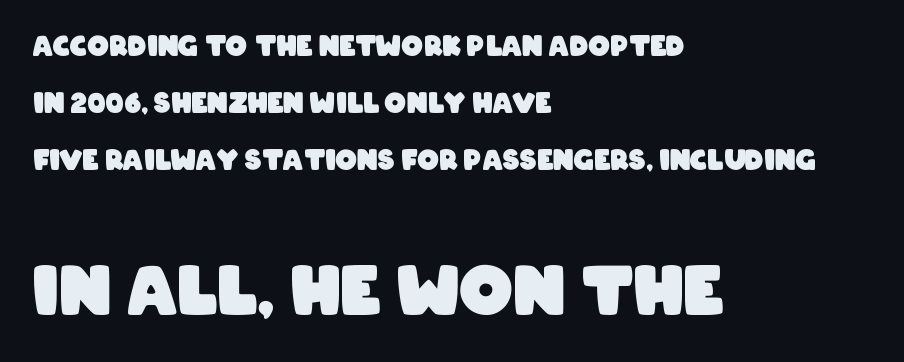
The image shows 67 px heavy, condensed sans-serif type; set left-aligned, loose line spacing (2.11x), normal letter spacing, not underlined; the second (bottom) block is 2.48x larger; low stroke contrast and a large x-height.
